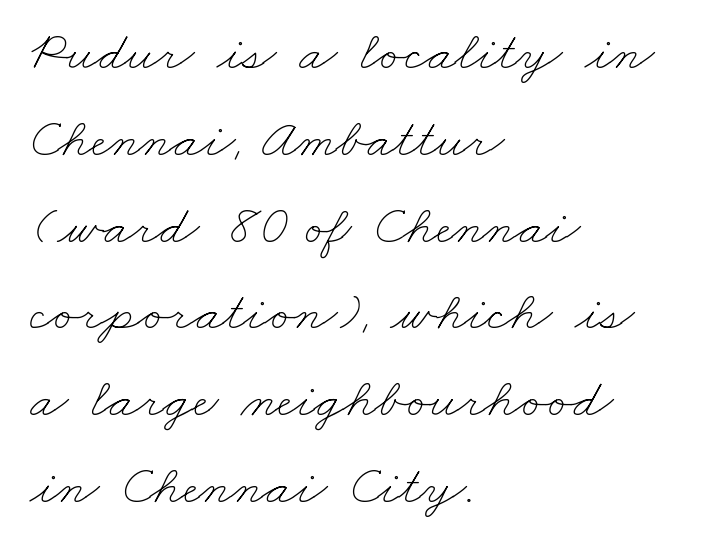
{"bold": "no", "weight": "thin", "width": "wide", "stroke_contrast": "low", "x_height": "small", "monospaced": "no", "underline": "no", "align": "left", "line_spacing": "normal", "line_spacing_ratio": 1.55, "letter_spacing": "normal", "letter_spacing_em": 0.0, "glyph_px": 56}
